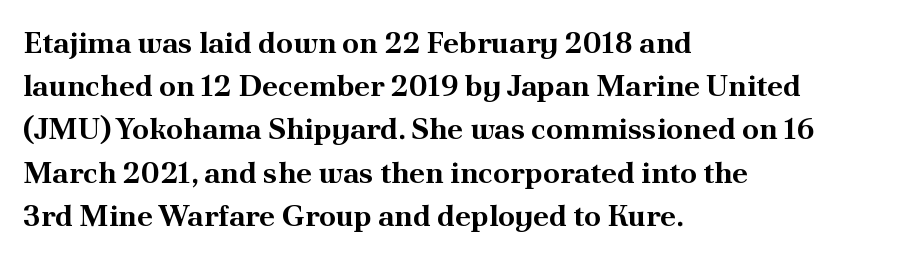
{"serif": "yes", "italic": "no", "bold": "yes", "weight": "bold", "width": "normal", "stroke_contrast": "medium", "x_height": "small", "monospaced": "no", "underline": "no", "align": "left", "line_spacing": "normal", "line_spacing_ratio": 1.44, "letter_spacing": "normal", "letter_spacing_em": 0.0, "glyph_px": 30}
